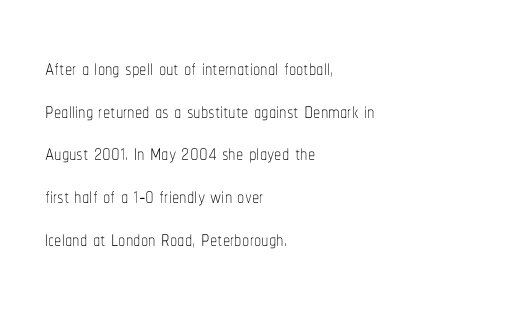
Q: Is the text bold? A: No.
Q: Is the text italic (slanted)? A: No, it is upright.
Q: Is the text underlined? A: No.
Q: How is the paragraph aligned? A: Left-aligned.
Q: Is the spacing between letters normal or unusually wide? A: Normal.
Q: Is the spacing between lines tight, normal or loose? A: Normal.
Q: Width (condensed, normal, or wide)? A: Condensed.
Q: Stroke contrast? A: Low.
Q: x-height? A: Medium.
Q: Monospaced? A: No.
